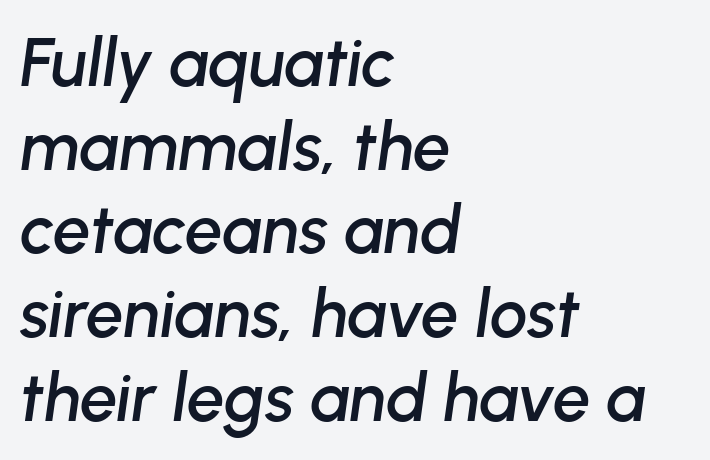
Students, observe: this is what conventionally led text looks like. A typesetter would call this proportional, since set widths differ per character. Every character sits at an angle, as italics do. The glyphs are unaccompanied by any horizontal stroke below them. Inter-character spacing is left at the font's built-in metrics.
